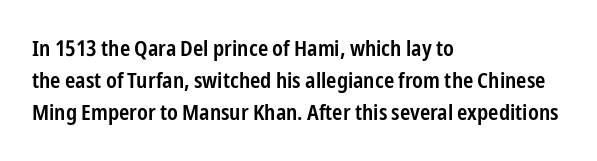
The image shows 22 px text type, upright; set left-aligned, normal line spacing (1.45x), normal letter spacing, not underlined.
